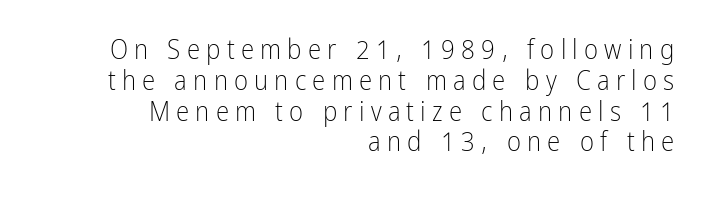
Q: Is the text bold? A: No.
Q: Is the text italic (slanted)? A: No, it is upright.
Q: Is the text underlined? A: No.
Q: How is the paragraph aligned? A: Right-aligned.
Q: Is the spacing between letters normal or unusually wide? A: Unusually wide.
Q: Is the spacing between lines tight, normal or loose? A: Tight.
